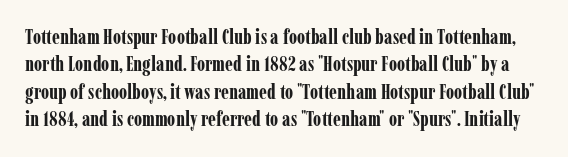
The image shows 20 px bold type, upright; set normal line spacing (1.37x), normal letter spacing, not underlined.
